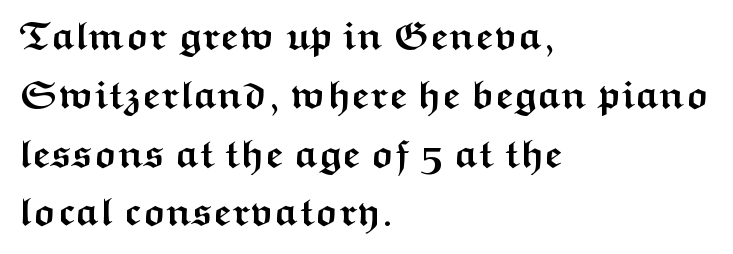
Q: Is the text bold? A: Yes.
Q: Is the text italic (slanted)? A: No, it is upright.
Q: Is the typeface a serif or a sans-serif typeface? A: Sans-serif.
Q: Is the text underlined? A: No.
Q: How is the paragraph aligned? A: Left-aligned.
Q: Is the spacing between letters normal or unusually wide? A: Normal.
Q: Is the spacing between lines tight, normal or loose? A: Normal.
Q: Width (condensed, normal, or wide)? A: Wide.
Q: Stroke contrast? A: Medium.
Q: x-height? A: Medium.
Q: Monospaced? A: No.
